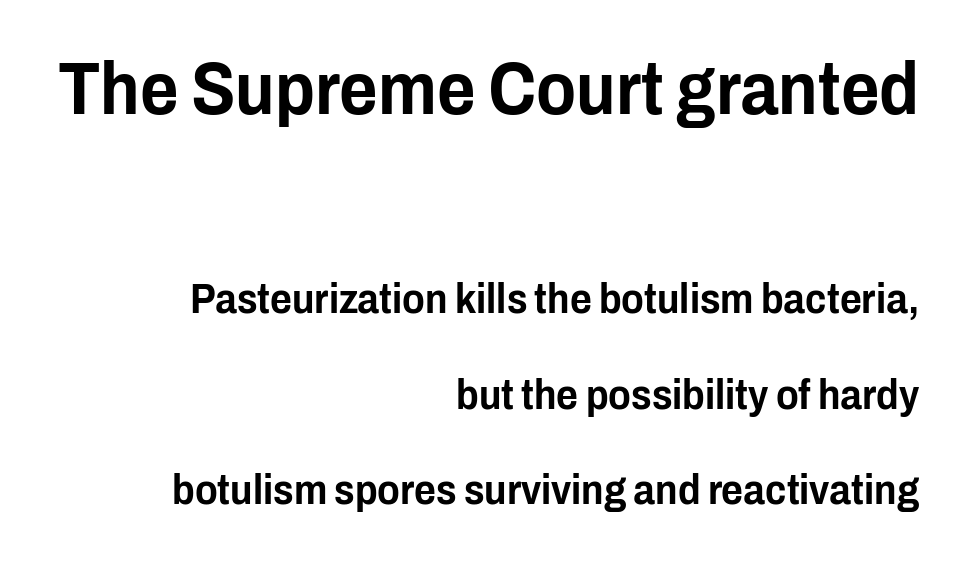
{"serif": "no", "italic": "no", "width": "condensed", "stroke_contrast": "low", "x_height": "medium", "monospaced": "no", "underline": "no", "align": "right", "line_spacing": "loose", "line_spacing_ratio": 2.27, "letter_spacing": "normal", "letter_spacing_em": 0.0, "larger_block": "first", "size_ratio": 1.76, "glyph_px": 74}
